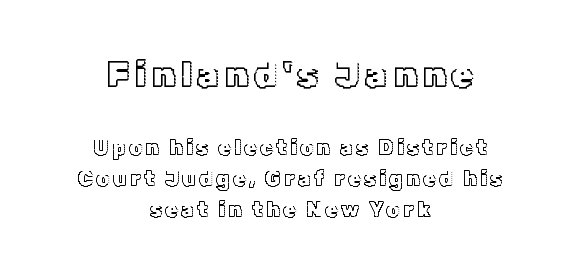
The image shows 36 px text type, upright; set centered, normal line spacing (1.48x), not underlined; the first (top) block is 1.71x larger; a medium x-height.
